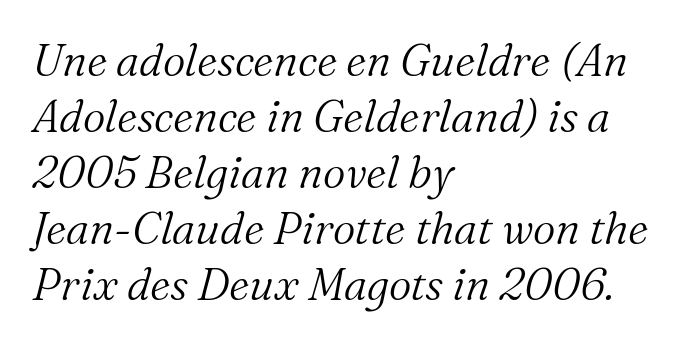
This sample has the flowing, uneven cadence of proportional lettering. Are there feet on the stems? There are — it's a serif. The passage shown is not underscored anywhere. Weight: not bold — regular or lighter. The axis of the letterforms is tilted away from vertical. Notice how descenders clear the ascenders below comfortably — that's standard leading.
